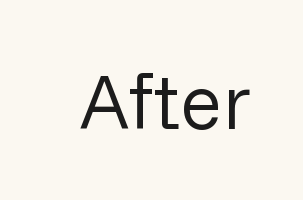
Characters follow at the spacing the type designer built in. The letters look calm and open, with moderate or lighter stems. Look at the bottom of the vertical strokes: they stop flat, with no serifs. Ordinary non-slanted type is in use. A typesetter would call this proportional, since set widths differ per character. Honestly, there is no underline to notice here at all.
